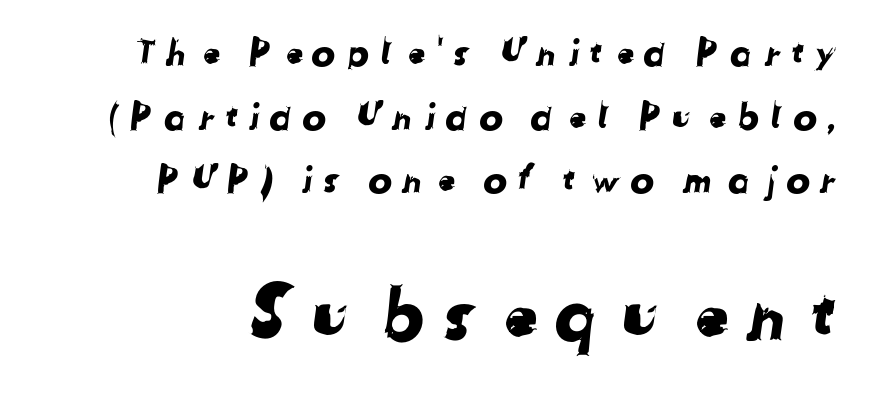
{"serif": "no", "width": "normal", "stroke_contrast": "low", "x_height": "medium", "monospaced": "no", "underline": "no", "line_spacing_ratio": 1.77, "letter_spacing": "wide", "letter_spacing_em": 0.25, "larger_block": "second", "size_ratio": 1.97, "glyph_px": 71}
